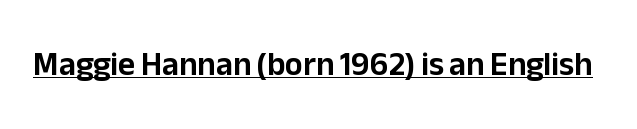
Glance below the letters and you will spot a drawn line. What stands out about the letter spacing? Nothing — it is the standard amount. The face used here is proportionally spaced, like ordinary book or web type. Font category for this specimen: sans-serif. It's the straight-up-and-down kind of type.
